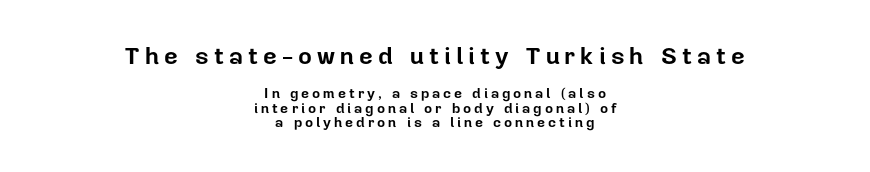
The image shows 24 px bold type, upright; set centered, tight line spacing (1.04x), unusually wide letter spacing (+0.21 em), not underlined; the first (top) block is 1.71x larger.
